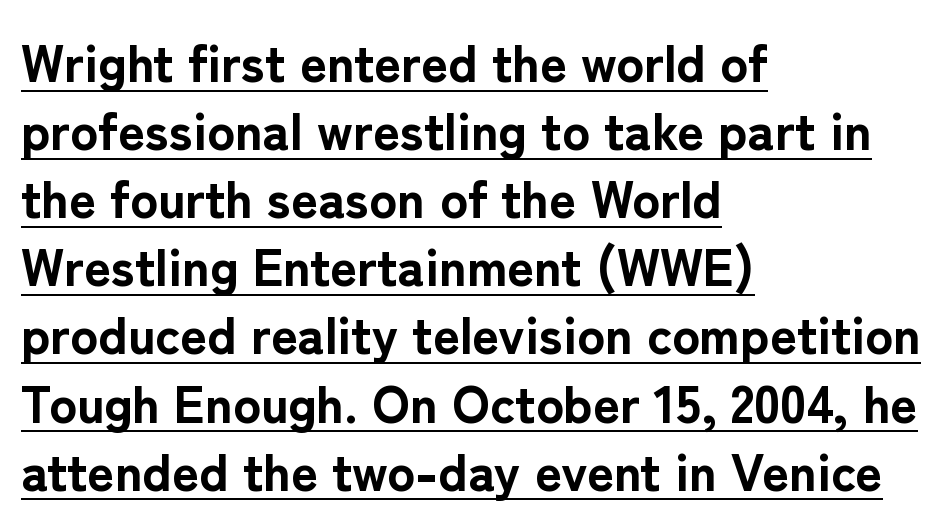
{"serif": "no", "italic": "no", "bold": "yes", "weight": "bold", "width": "normal", "stroke_contrast": "low", "x_height": "medium", "monospaced": "no", "underline": "yes", "align": "left", "line_spacing": "normal", "line_spacing_ratio": 1.31, "letter_spacing": "normal", "letter_spacing_em": 0.0, "glyph_px": 52}
